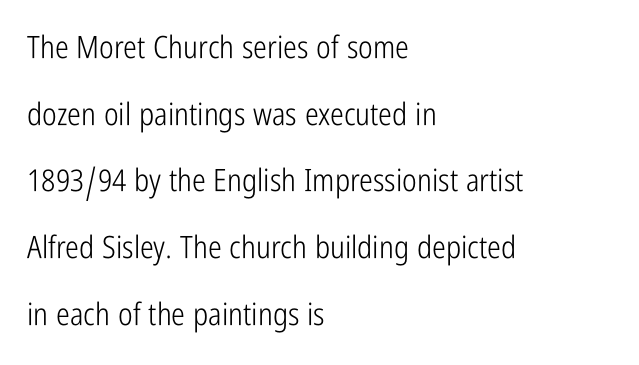
Horizontal bands of white between lines are thick stripes. Character widths vary here, with narrow letters taking less room than wide ones. The passage shown is not bold in any degree. The rendering anchors every line to the left-hand side.
